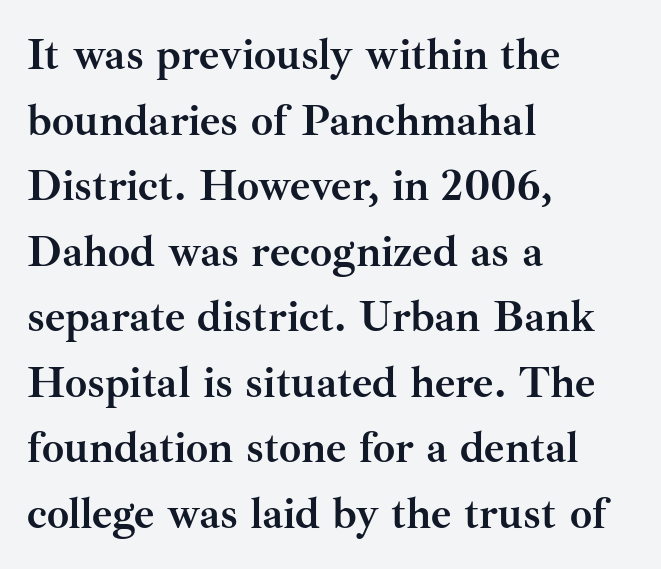
{"serif": "yes", "italic": "no", "bold": "yes", "weight": "semibold", "width": "normal", "stroke_contrast": "medium", "x_height": "small", "monospaced": "no", "underline": "no", "align": "left", "line_spacing": "normal", "line_spacing_ratio": 1.49, "letter_spacing": "normal", "letter_spacing_em": 0.0, "glyph_px": 44}
